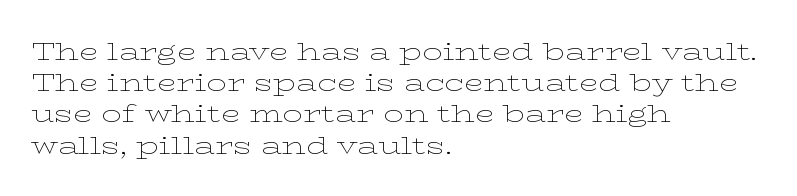
Q: Is the text bold? A: No.
Q: Is the text italic (slanted)? A: No, it is upright.
Q: Is the text underlined? A: No.
Q: How is the paragraph aligned? A: Left-aligned.
Q: Is the spacing between letters normal or unusually wide? A: Normal.
Q: Is the spacing between lines tight, normal or loose? A: Normal.
